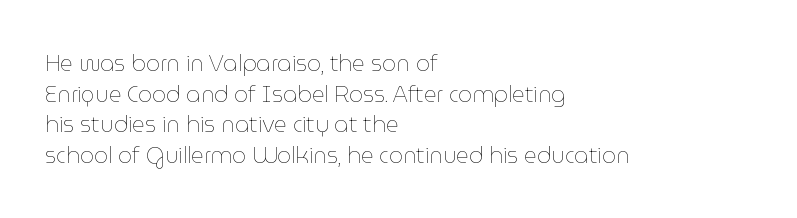
Q: Is the text bold? A: No.
Q: Is the text italic (slanted)? A: No, it is upright.
Q: Is the text underlined? A: No.
Q: How is the paragraph aligned? A: Left-aligned.
Q: Is the spacing between letters normal or unusually wide? A: Normal.
Q: Is the spacing between lines tight, normal or loose? A: Normal.
